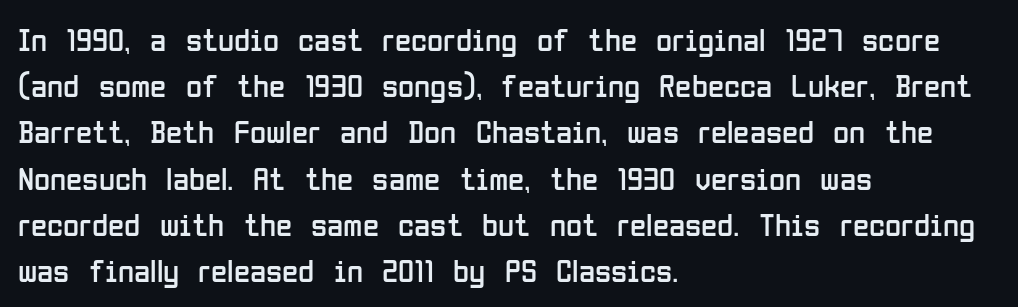
A light-to-regular cut is what we see here. Letter spacing: default. Anything drawn beneath the words? Only blank space. A roman cut, with each character standing at attention. A typesetter would call this proportional, since set widths differ per character.
